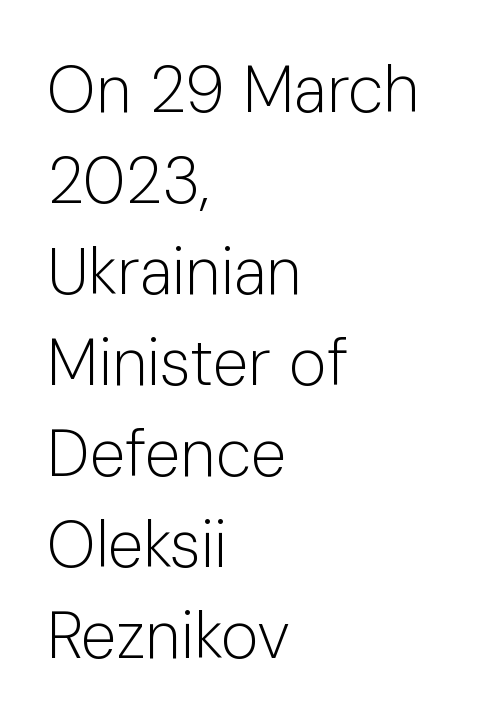
Type without underlining. Every stem runs plumb, perpendicular to the baseline. Nobody touched the tracking dial on this one. Classification — sans serif. Leading matches the norm, producing a regular column.
